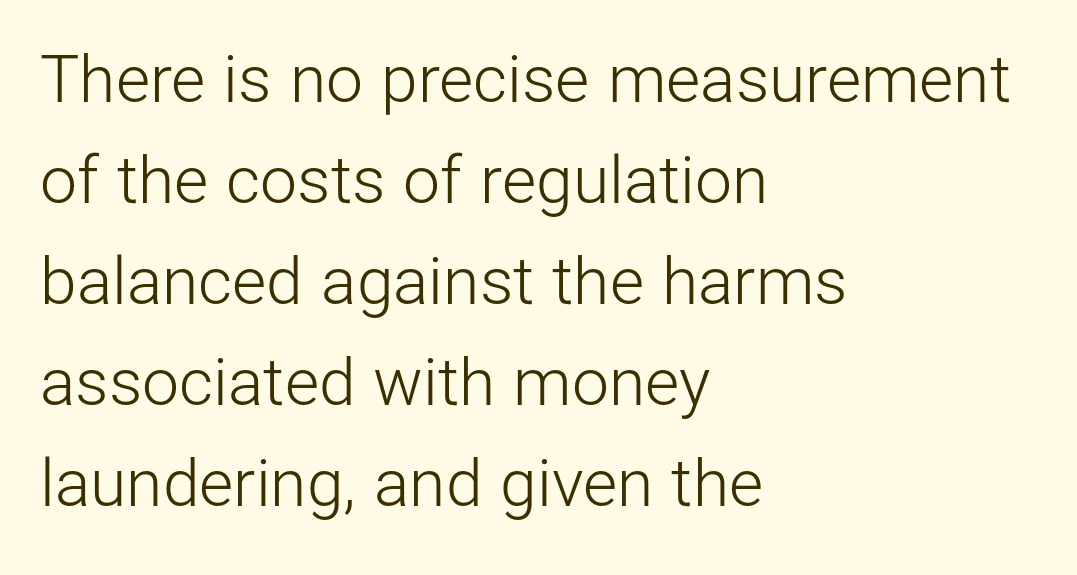
{"serif": "no", "italic": "no", "bold": "no", "weight": "light", "width": "normal", "stroke_contrast": "low", "x_height": "medium", "monospaced": "no", "underline": "no", "align": "left", "line_spacing": "normal", "line_spacing_ratio": 1.53, "letter_spacing": "normal", "letter_spacing_em": 0.0, "glyph_px": 66}
